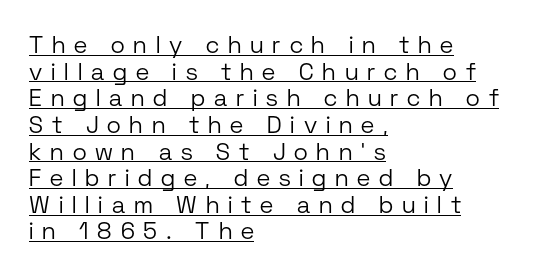
The image shows 24 px text type, upright; set left-aligned, tight line spacing (1.11x), unusually wide letter spacing (+0.37 em), underlined.
